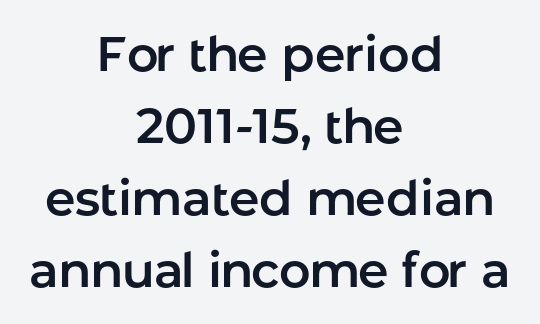
{"serif": "no", "italic": "no", "width": "normal", "stroke_contrast": "low", "x_height": "medium", "monospaced": "no", "underline": "no", "align": "center", "line_spacing": "normal", "line_spacing_ratio": 1.47, "letter_spacing": "normal", "letter_spacing_em": 0.0, "glyph_px": 49}
